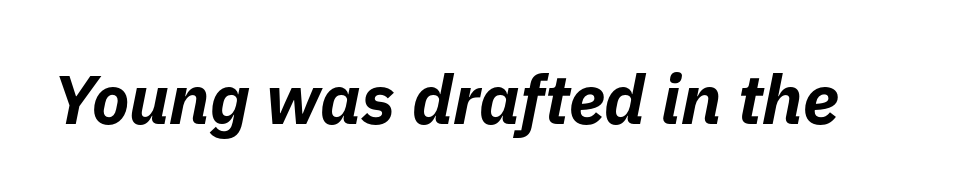
Q: Is the text bold? A: Yes.
Q: Is the text italic (slanted)? A: Yes, it leans right by about 11 degrees.
Q: Is the text underlined? A: No.
Q: Is the spacing between letters normal or unusually wide? A: Normal.
Q: Width (condensed, normal, or wide)? A: Normal.
Q: Stroke contrast? A: Low.
Q: x-height? A: Medium.
Q: Monospaced? A: No.
